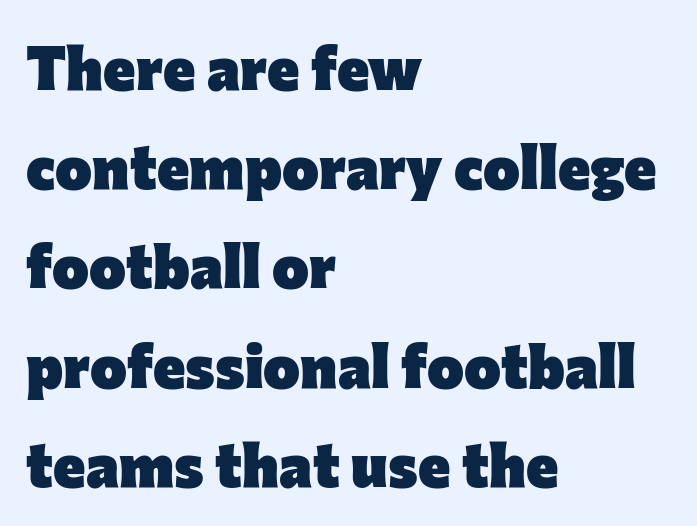
{"serif": "no", "italic": "no", "bold": "yes", "weight": "heavy", "width": "normal", "stroke_contrast": "low", "x_height": "medium", "monospaced": "no", "underline": "no", "align": "left", "line_spacing": "normal", "line_spacing_ratio": 1.6, "letter_spacing": "normal", "letter_spacing_em": 0.0, "glyph_px": 62}
